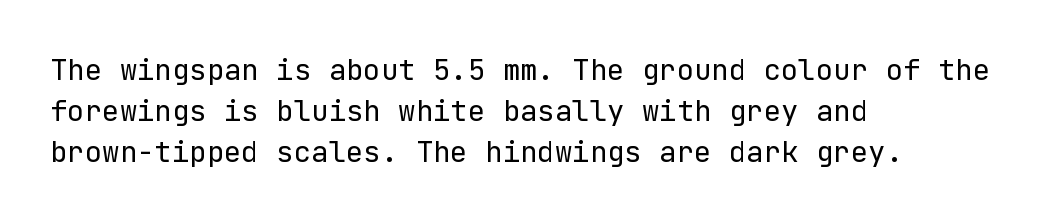
{"serif": "no", "italic": "no", "bold": "no", "weight": "regular", "width": "normal", "stroke_contrast": "low", "x_height": "medium", "underline": "no", "align": "left", "line_spacing": "normal", "line_spacing_ratio": 1.42, "letter_spacing": "normal", "letter_spacing_em": 0.0, "glyph_px": 29}
